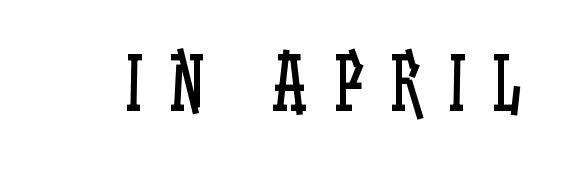
The image shows 71 px regular-weight, condensed type, upright; set unusually wide letter spacing (+0.38 em), not underlined; low stroke contrast and a large x-height.
